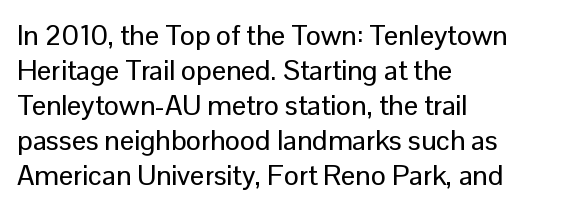
The image shows 28 px sans-serif type, upright; set left-aligned, normal line spacing (1.25x), normal letter spacing, not underlined; low stroke contrast and a medium x-height.
